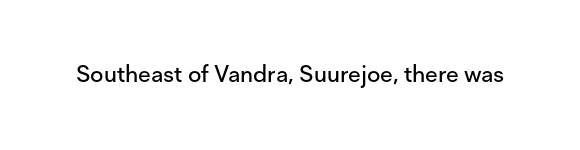
The image shows 23 px text type, upright; set normal letter spacing, not underlined.
